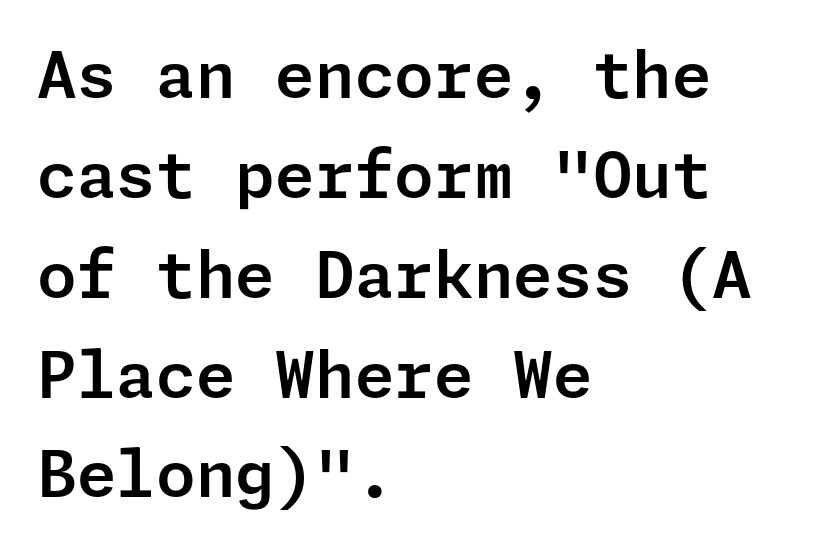
{"serif": "no", "italic": "no", "width": "normal", "stroke_contrast": "low", "x_height": "medium", "underline": "no", "align": "left", "line_spacing": "normal", "line_spacing_ratio": 1.56, "letter_spacing": "normal", "letter_spacing_em": 0.0, "glyph_px": 64}
